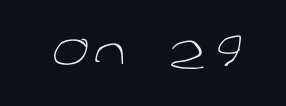
{"serif": "no", "bold": "no", "weight": "light", "width": "normal", "stroke_contrast": "low", "x_height": "large", "monospaced": "no", "underline": "no", "glyph_px": 40}
